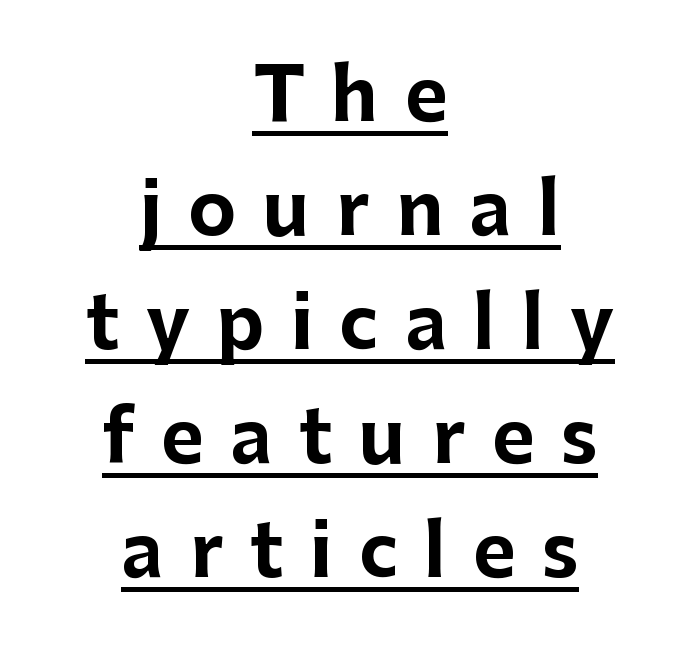
{"serif": "no", "italic": "no", "bold": "yes", "weight": "bold", "width": "normal", "stroke_contrast": "low", "x_height": "medium", "monospaced": "no", "underline": "yes", "align": "center", "line_spacing": "normal", "line_spacing_ratio": 1.56, "letter_spacing": "wide", "letter_spacing_em": 0.36, "glyph_px": 73}
